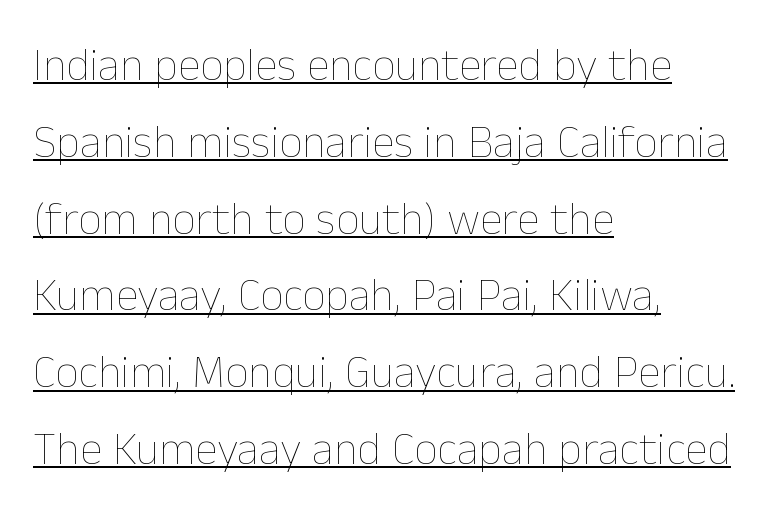
Underlining? Definitely there. The tracking reads as untouched default to a designer's eye. A quiet, ordinary-to-light weight characterises the typeface. Is this a fixed-width face? No — the glyphs have proportional, varying widths.
